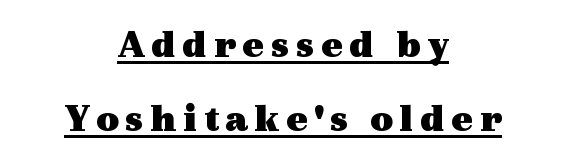
{"serif": "yes", "italic": "no", "bold": "yes", "weight": "heavy", "width": "wide", "x_height": "medium", "monospaced": "no", "underline": "yes", "align": "center", "line_spacing_ratio": 1.85, "glyph_px": 40}
